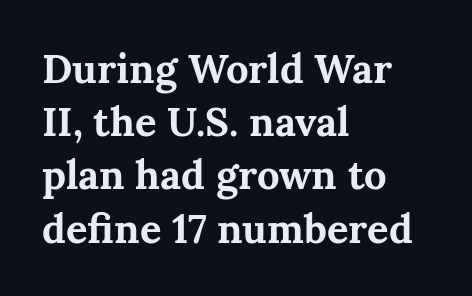
{"serif": "yes", "italic": "no", "bold": "yes", "weight": "bold", "width": "normal", "stroke_contrast": "medium", "x_height": "medium", "monospaced": "no", "underline": "no", "align": "left", "line_spacing": "normal", "line_spacing_ratio": 1.33, "letter_spacing": "normal", "letter_spacing_em": 0.0, "glyph_px": 40}
